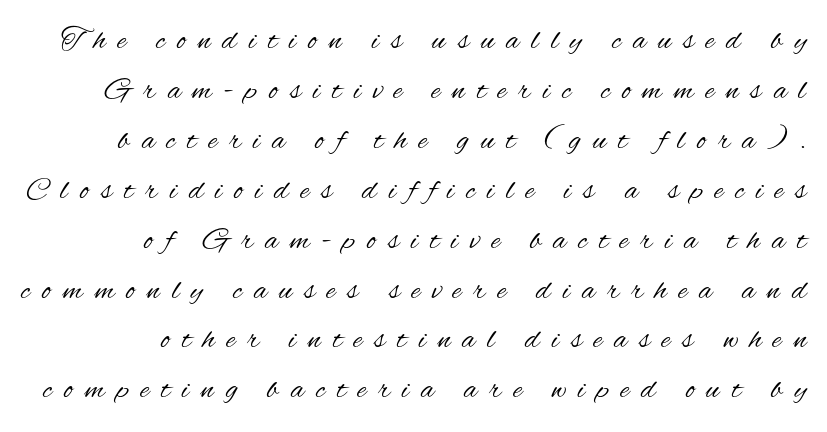
The image shows 31 px regular-weight, condensed sans-serif type; set right-aligned, normal line spacing (1.61x), unusually wide letter spacing (+0.39 em), not underlined; medium stroke contrast and a small x-height.
